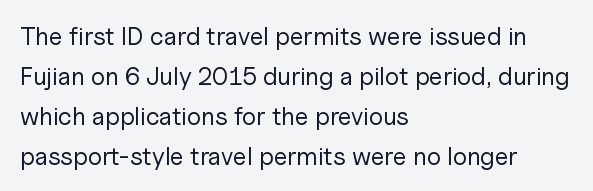
{"italic": "no", "bold": "no", "underline": "no", "align": "left", "line_spacing": "normal", "line_spacing_ratio": 1.6, "letter_spacing": "normal", "letter_spacing_em": 0.0, "glyph_px": 25}
